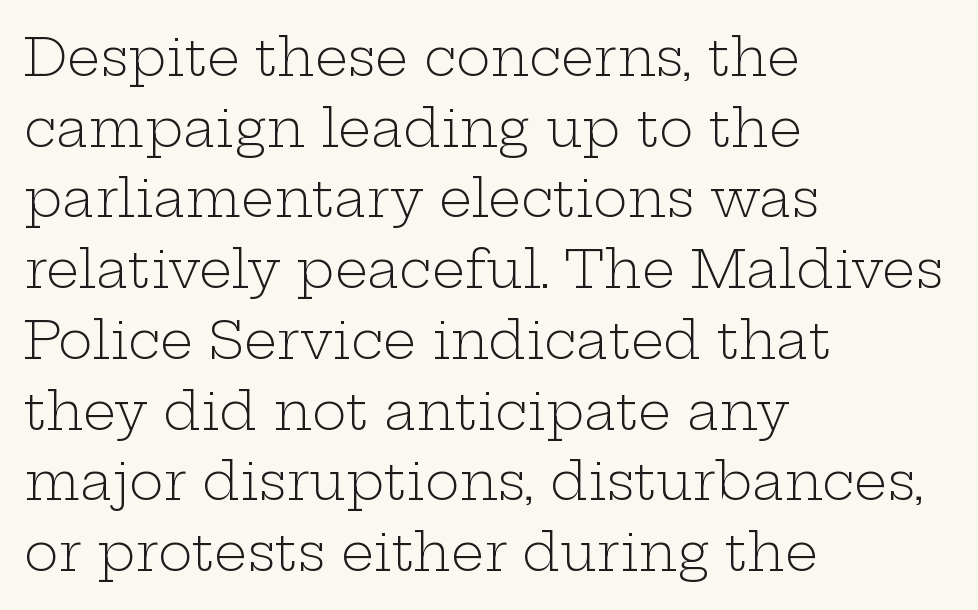
The image shows 52 px light, wide serif type, upright; set left-aligned, normal line spacing (1.36x), normal letter spacing, not underlined; low stroke contrast and a medium x-height.
